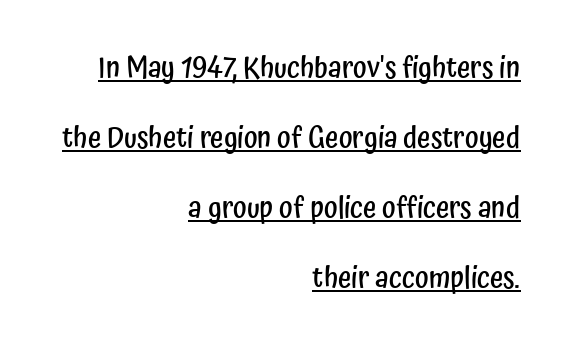
Q: Is the text bold? A: Semi-bold.
Q: Is the text italic (slanted)? A: No, it is upright.
Q: Is the typeface a serif or a sans-serif typeface? A: Sans-serif.
Q: Is the text underlined? A: Yes.
Q: How is the paragraph aligned? A: Right-aligned.
Q: Is the spacing between letters normal or unusually wide? A: Normal.
Q: Is the spacing between lines tight, normal or loose? A: Loose.
Q: Width (condensed, normal, or wide)? A: Condensed.
Q: Stroke contrast? A: Low.
Q: x-height? A: Medium.
Q: Monospaced? A: No.
